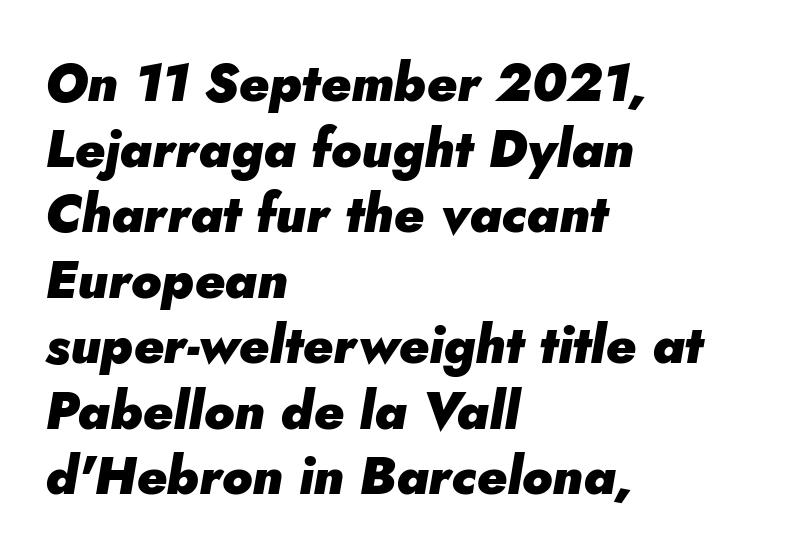
The image shows 52 px heavy type, italic (leaning right); set left-aligned, normal line spacing (1.26x), normal letter spacing, not underlined; low stroke contrast and a small x-height.
